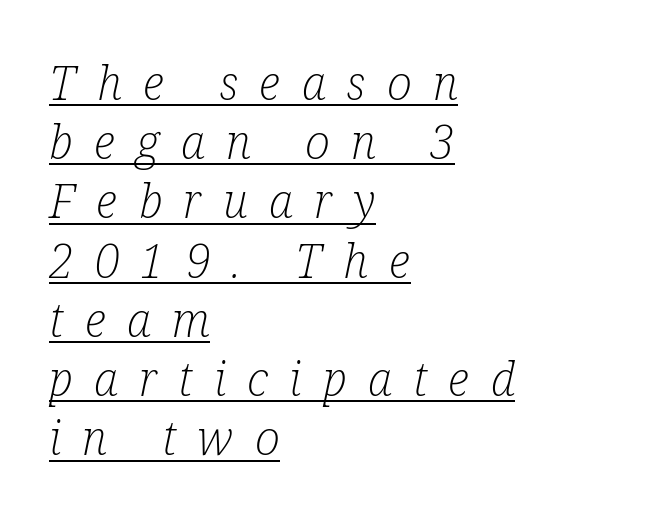
There's an unmistakable incline to the writing here. These lines have a slow, spaced-out rhythm from letter to letter. Each line starts at the same left margin while the right side varies. Do the characters align in a grid? No, the font is proportional.
